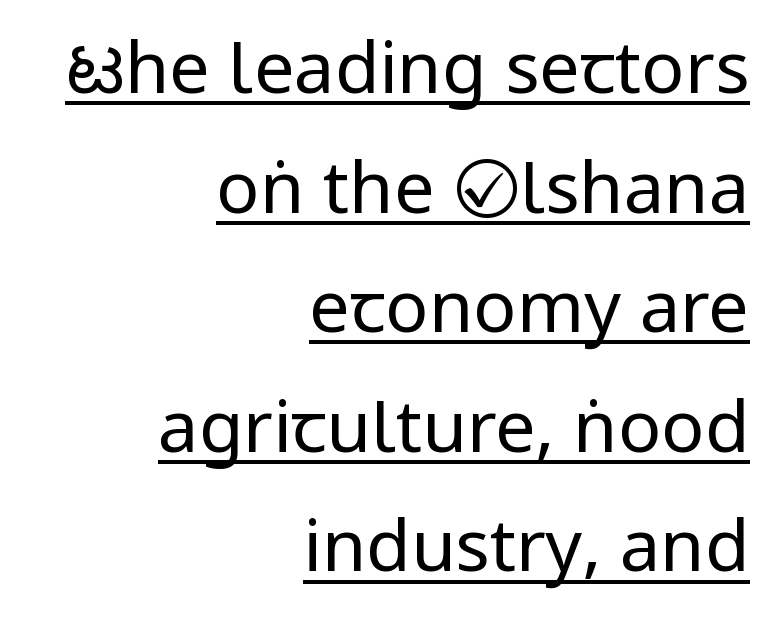
{"serif": "no", "italic": "no", "bold": "no", "weight": "regular", "width": "condensed", "stroke_contrast": "low", "underline": "yes", "align": "right", "line_spacing": "normal", "line_spacing_ratio": 1.66, "letter_spacing": "normal", "letter_spacing_em": 0.0, "glyph_px": 72}
